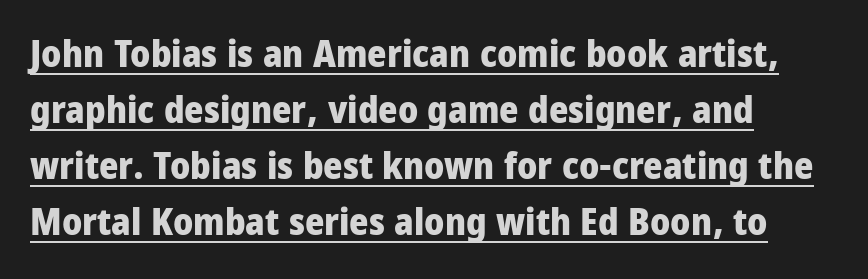
The image shows 37 px heavy, condensed sans-serif type, upright; set left-aligned, normal line spacing (1.51x), normal letter spacing, underlined; low stroke contrast and a large x-height.
